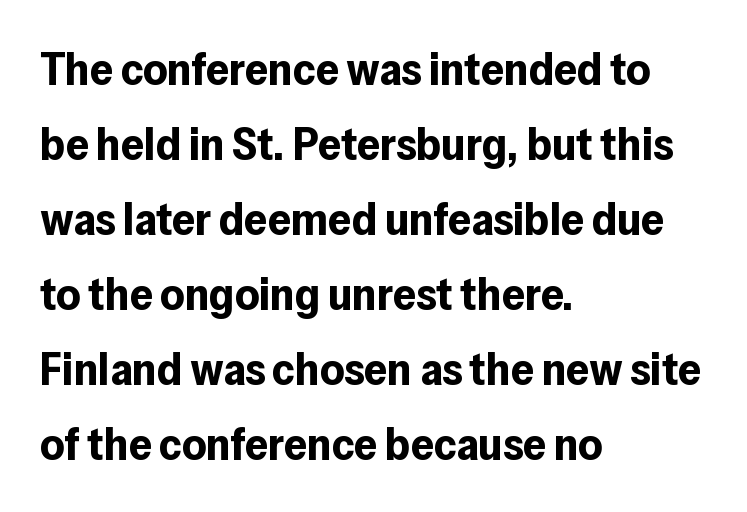
The image shows 46 px bold sans-serif type, upright; set left-aligned, normal line spacing (1.63x), normal letter spacing, not underlined; low stroke contrast and a medium x-height.
